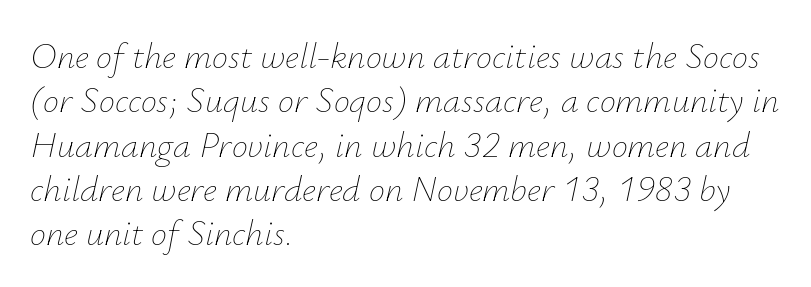
Q: Is the text bold? A: No.
Q: Is the text italic (slanted)? A: Yes, it leans right by about 12 degrees.
Q: Is the text underlined? A: No.
Q: How is the paragraph aligned? A: Left-aligned.
Q: Is the spacing between letters normal or unusually wide? A: Normal.
Q: Width (condensed, normal, or wide)? A: Normal.
Q: Stroke contrast? A: Low.
Q: x-height? A: Small.
Q: Monospaced? A: No.
